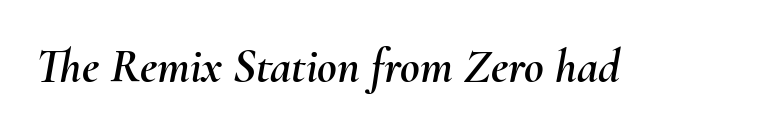
The image shows 48 px text type, italic (leaning right); set normal letter spacing, not underlined; medium stroke contrast and a small x-height.
